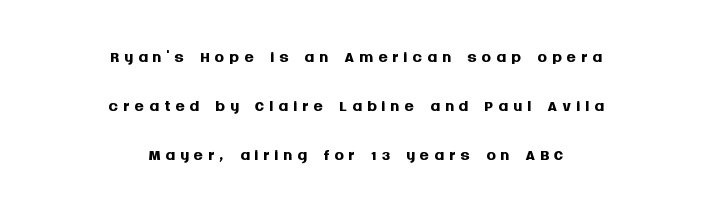
{"italic": "no", "bold": "yes", "underline": "no", "align": "center", "line_spacing": "loose", "line_spacing_ratio": 2.05, "letter_spacing": "wide", "letter_spacing_em": 0.2, "glyph_px": 24}
